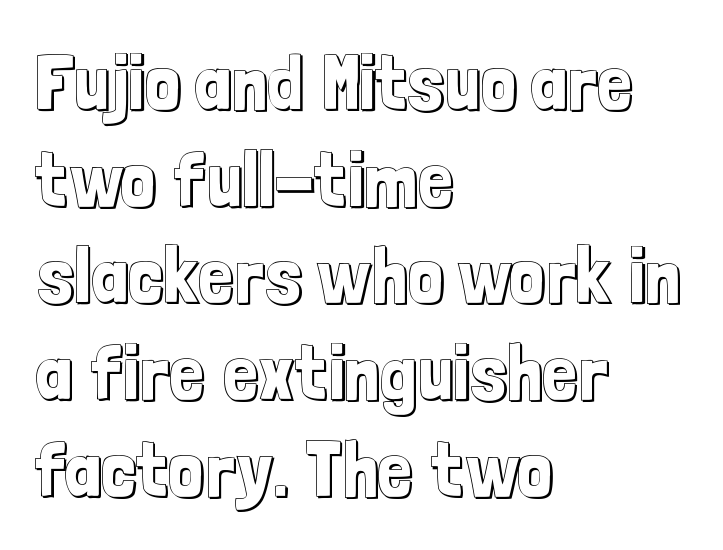
{"italic": "no", "width": "condensed", "x_height": "medium", "monospaced": "no", "underline": "no", "align": "left", "line_spacing_ratio": 1.24, "letter_spacing": "normal", "letter_spacing_em": 0.0, "glyph_px": 78}
